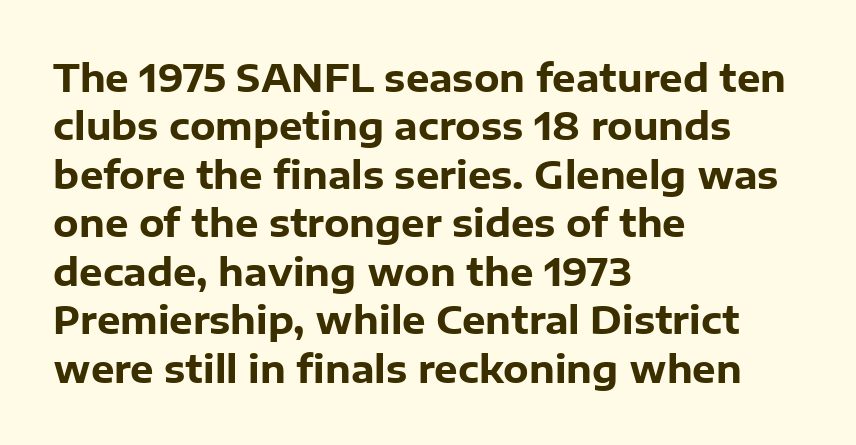
Q: Is the text bold? A: Yes.
Q: Is the text italic (slanted)? A: No, it is upright.
Q: Is the typeface a serif or a sans-serif typeface? A: Sans-serif.
Q: Is the text underlined? A: No.
Q: How is the paragraph aligned? A: Left-aligned.
Q: Is the spacing between letters normal or unusually wide? A: Normal.
Q: Is the spacing between lines tight, normal or loose? A: Normal.
Q: Width (condensed, normal, or wide)? A: Normal.
Q: Stroke contrast? A: Low.
Q: x-height? A: Medium.
Q: Monospaced? A: No.
